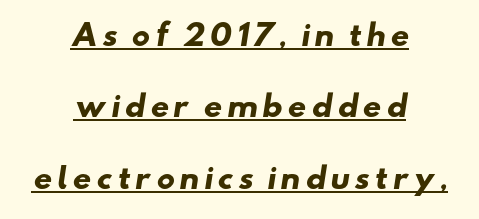
Q: Is the text bold? A: Yes.
Q: Is the typeface a serif or a sans-serif typeface? A: Sans-serif.
Q: Is the text underlined? A: Yes.
Q: How is the paragraph aligned? A: Centered.
Q: Is the spacing between lines tight, normal or loose? A: Loose.
Q: Width (condensed, normal, or wide)? A: Wide.
Q: Stroke contrast? A: Low.
Q: x-height? A: Small.
Q: Monospaced? A: No.
